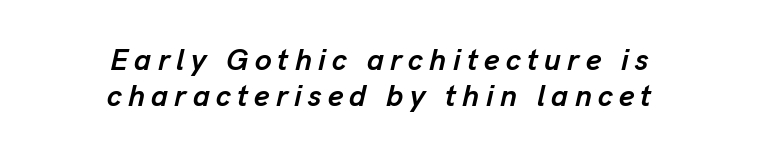
Q: Is the text bold? A: Yes.
Q: Is the text italic (slanted)? A: Yes, it leans right by about 13 degrees.
Q: Is the text underlined? A: No.
Q: How is the paragraph aligned? A: Centered.
Q: Is the spacing between letters normal or unusually wide? A: Unusually wide.
Q: Width (condensed, normal, or wide)? A: Normal.
Q: Stroke contrast? A: Low.
Q: x-height? A: Medium.
Q: Monospaced? A: No.
